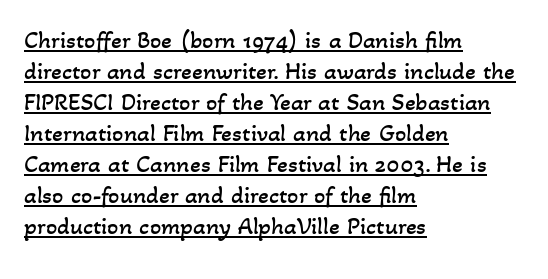
{"bold": "no", "underline": "yes", "align": "left", "line_spacing_ratio": 1.24, "letter_spacing": "normal", "letter_spacing_em": 0.0, "glyph_px": 25}
